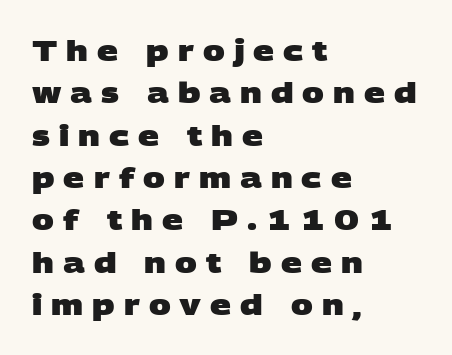
The rendering uses a bold face; every stroke is thick and dark. A classic flush-left, rag-right setting is used for this passage. Evenly set lines give the paragraph a standard silhouette. Plain, unruled lines of type. This sample uses expanded letter spacing, leaving extra air between glyphs. The face used here is proportionally spaced, like ordinary book or web type.
